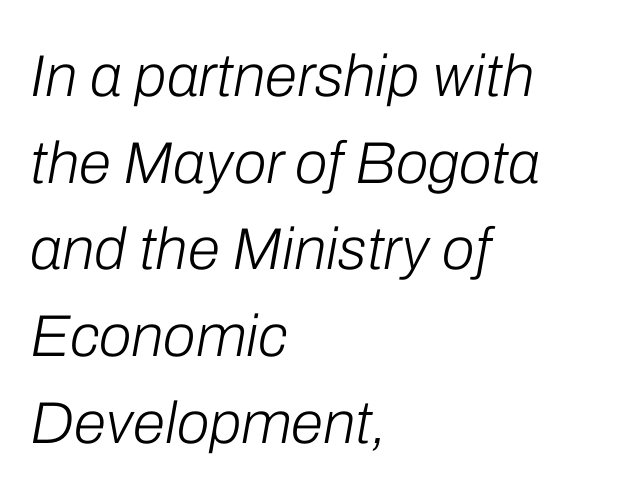
The image shows 59 px light type, italic (leaning right); set left-aligned, normal line spacing (1.47x), normal letter spacing, not underlined; low stroke contrast and a medium x-height.
